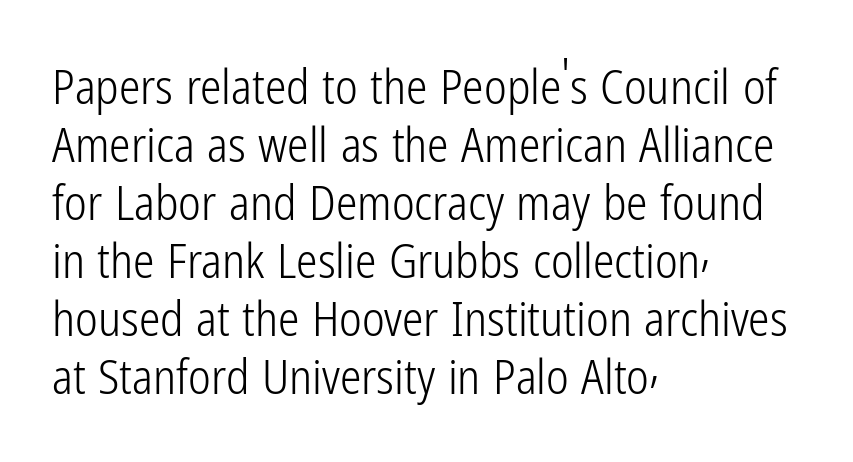
Vertical stems look standard width or narrower in stroke. These lines stack with their left ends in a neat column. This is roman type, the default non-slanted kind. These lines are rendered in a variable-pitch font. Descender tails drop into unmarked territory.
